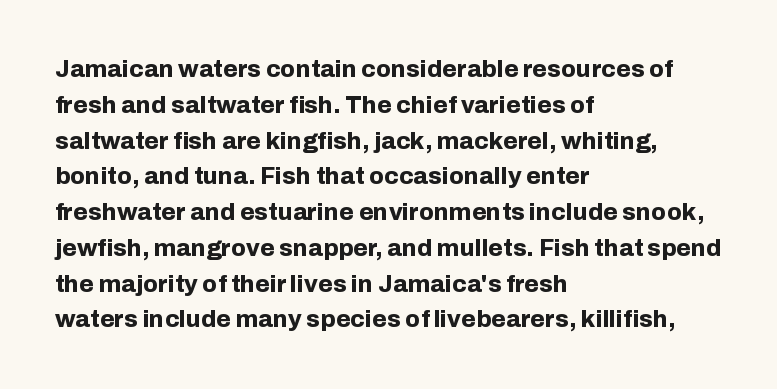
Q: Is the text bold? A: Yes.
Q: Is the text italic (slanted)? A: No, it is upright.
Q: Is the text underlined? A: No.
Q: How is the paragraph aligned? A: Left-aligned.
Q: Is the spacing between letters normal or unusually wide? A: Normal.
Q: Is the spacing between lines tight, normal or loose? A: Normal.
